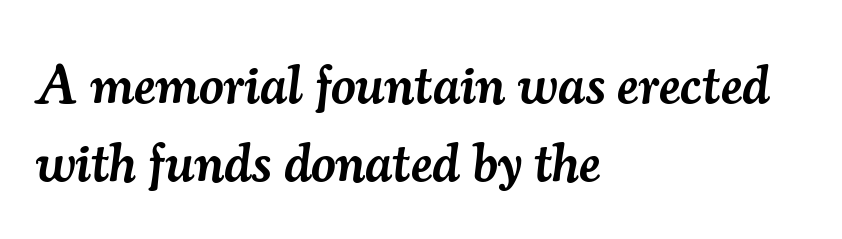
The image shows 54 px semibold serif type, italic (leaning right); set left-aligned, normal line spacing (1.44x), normal letter spacing, not underlined; medium stroke contrast and a small x-height.
